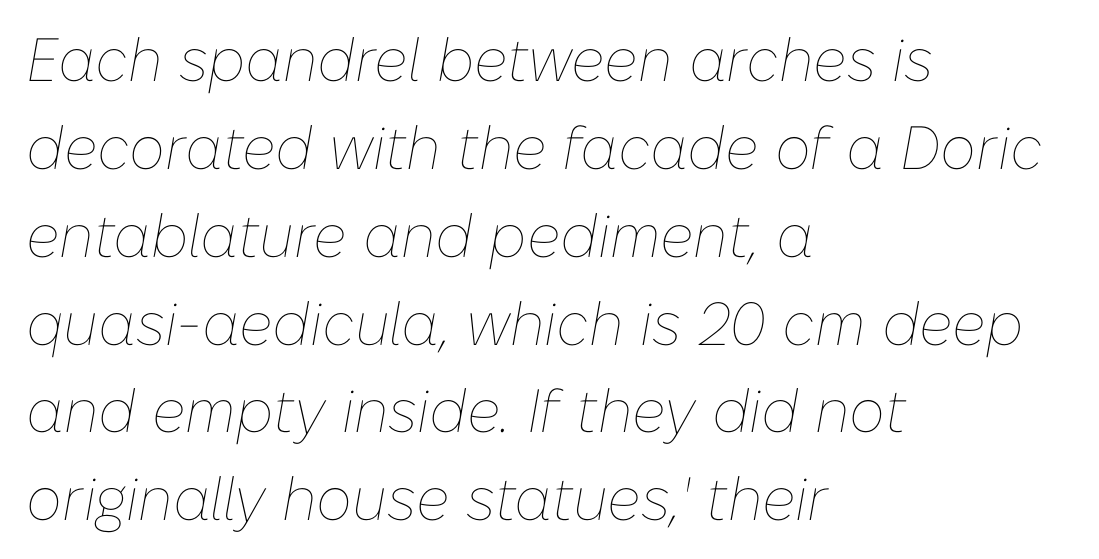
Q: Is the text bold? A: No.
Q: Is the text italic (slanted)? A: Yes, it leans right by about 10 degrees.
Q: Is the text underlined? A: No.
Q: How is the paragraph aligned? A: Left-aligned.
Q: Is the spacing between letters normal or unusually wide? A: Normal.
Q: Is the spacing between lines tight, normal or loose? A: Normal.
Q: Width (condensed, normal, or wide)? A: Normal.
Q: Stroke contrast? A: Low.
Q: x-height? A: Medium.
Q: Monospaced? A: No.
